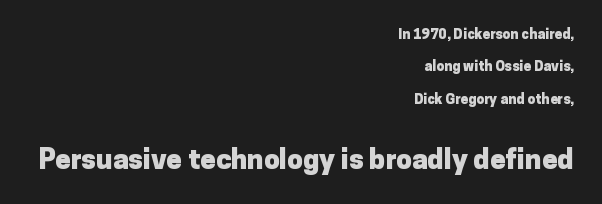
The image shows 28 px heavy sans-serif type, upright; set right-aligned, loose line spacing (2.32x), normal letter spacing, not underlined; the second (bottom) block is 2.0x larger; low stroke contrast and a medium x-height.
